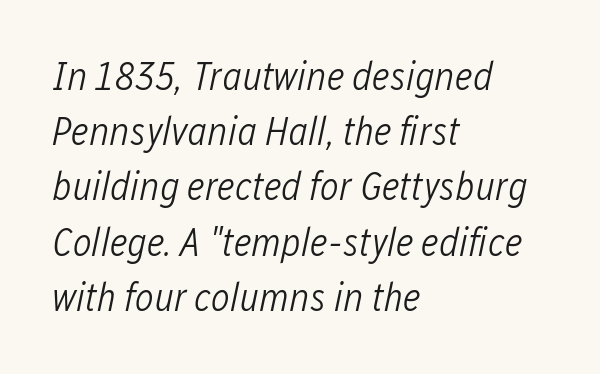
Q: Is the text bold? A: No.
Q: Is the text italic (slanted)? A: Yes, it leans right by about 12 degrees.
Q: Is the text underlined? A: No.
Q: How is the paragraph aligned? A: Left-aligned.
Q: Is the spacing between letters normal or unusually wide? A: Normal.
Q: Is the spacing between lines tight, normal or loose? A: Normal.
Q: Width (condensed, normal, or wide)? A: Condensed.
Q: Stroke contrast? A: Low.
Q: x-height? A: Medium.
Q: Monospaced? A: No.
